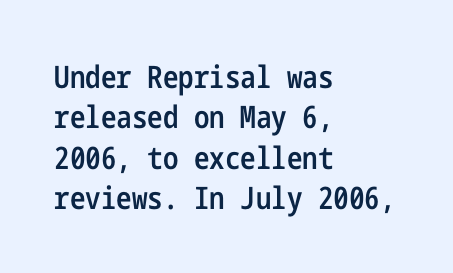
Q: Is the text bold? A: Semi-bold.
Q: Is the text italic (slanted)? A: No, it is upright.
Q: Is the typeface a serif or a sans-serif typeface? A: Sans-serif.
Q: Is the text underlined? A: No.
Q: How is the paragraph aligned? A: Left-aligned.
Q: Is the spacing between letters normal or unusually wide? A: Normal.
Q: Is the spacing between lines tight, normal or loose? A: Normal.
Q: Width (condensed, normal, or wide)? A: Condensed.
Q: Stroke contrast? A: Low.
Q: x-height? A: Medium.
